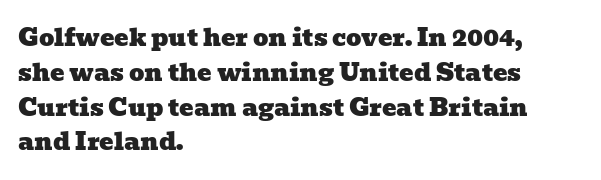
The image shows 24 px text type; set left-aligned, normal line spacing (1.45x), normal letter spacing, not underlined.
